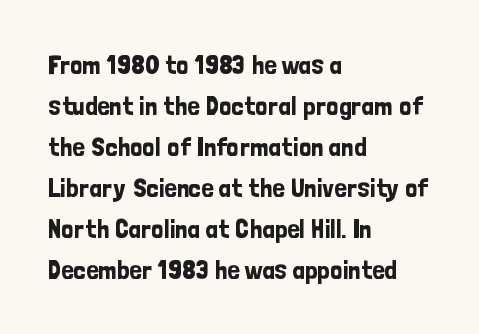
Q: Is the text italic (slanted)? A: No, it is upright.
Q: Is the text underlined? A: No.
Q: How is the paragraph aligned? A: Left-aligned.
Q: Is the spacing between letters normal or unusually wide? A: Normal.
Q: Is the spacing between lines tight, normal or loose? A: Normal.
